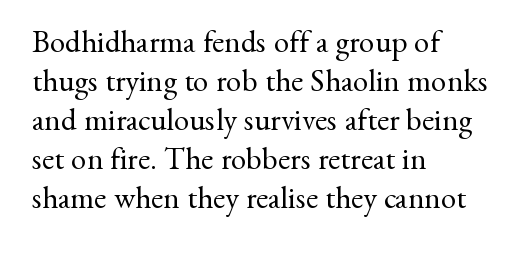
{"serif": "yes", "italic": "no", "bold": "no", "weight": "regular", "width": "normal", "stroke_contrast": "medium", "x_height": "small", "monospaced": "no", "underline": "no", "align": "left", "line_spacing": "normal", "line_spacing_ratio": 1.26, "letter_spacing": "normal", "letter_spacing_em": 0.0, "glyph_px": 31}
